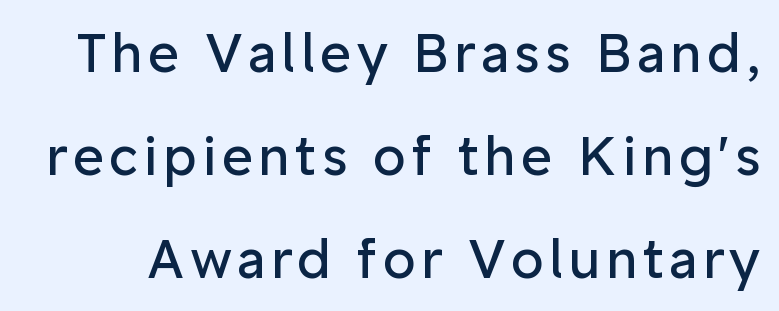
Q: Is the text bold? A: No.
Q: Is the text italic (slanted)? A: No, it is upright.
Q: Is the typeface a serif or a sans-serif typeface? A: Sans-serif.
Q: Is the text underlined? A: No.
Q: Is the spacing between lines tight, normal or loose? A: Loose.
Q: Width (condensed, normal, or wide)? A: Normal.
Q: Stroke contrast? A: Low.
Q: x-height? A: Medium.
Q: Monospaced? A: No.
